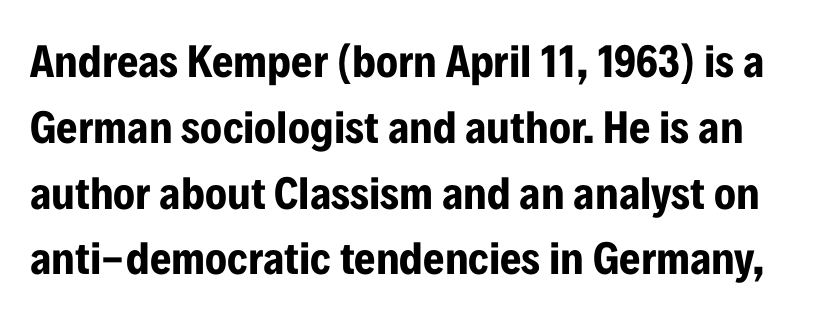
Spacing verdict: proportional, widths tailored to each character. Each word holds together tightly as a unit, with standard inter-letter gaps. Glance below the letters and you will spot only blank space. Summary of weight: heavy, a full bold.
